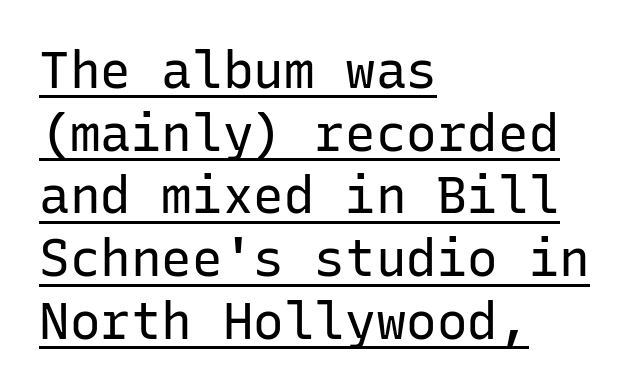
One-word summary of the alignment: left. The type family on display is of the sans-serif kind. A continuous stroke trails under the words, as in a hyperlink. No extra ink here — the face is not bold. This sample uses an upright cut, with every glyph sitting square on the baseline. A typesetter would call this zero additional tracking.
